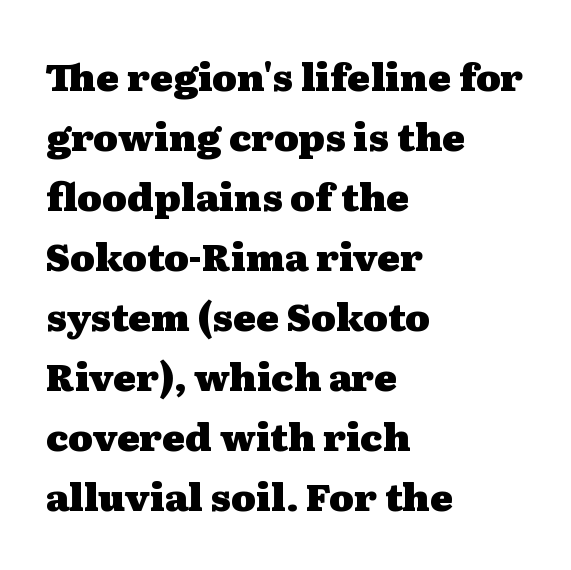
The image shows 38 px heavy, wide serif type, upright; set left-aligned, normal line spacing (1.58x), normal letter spacing, not underlined; medium stroke contrast and a medium x-height.
